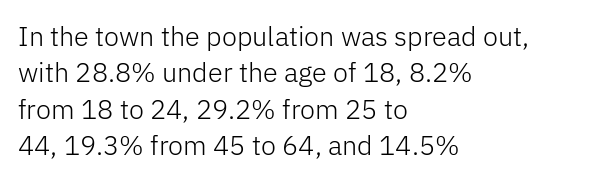
The image shows 27 px text type, upright; set left-aligned, normal line spacing (1.35x), normal letter spacing, not underlined.
